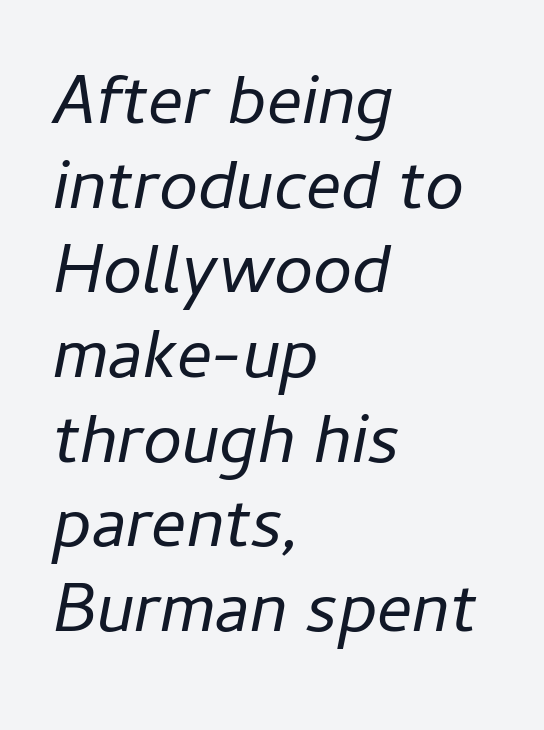
Q: Is the text bold? A: No.
Q: Is the text italic (slanted)? A: Yes, it leans right by about 11 degrees.
Q: Is the text underlined? A: No.
Q: How is the paragraph aligned? A: Left-aligned.
Q: Is the spacing between letters normal or unusually wide? A: Normal.
Q: Width (condensed, normal, or wide)? A: Normal.
Q: Stroke contrast? A: Low.
Q: x-height? A: Medium.
Q: Monospaced? A: No.
